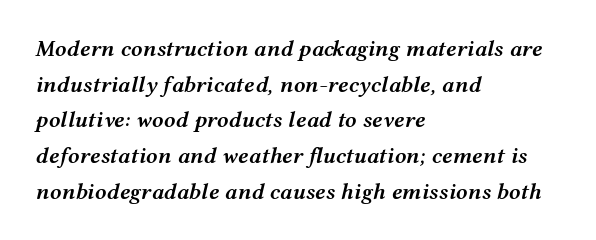
{"italic": "yes", "lean": "right", "slant_degrees": 12, "bold": "semi", "underline": "no", "align": "left", "line_spacing": "normal", "line_spacing_ratio": 1.55, "letter_spacing": "normal", "letter_spacing_em": 0.0, "glyph_px": 23}
